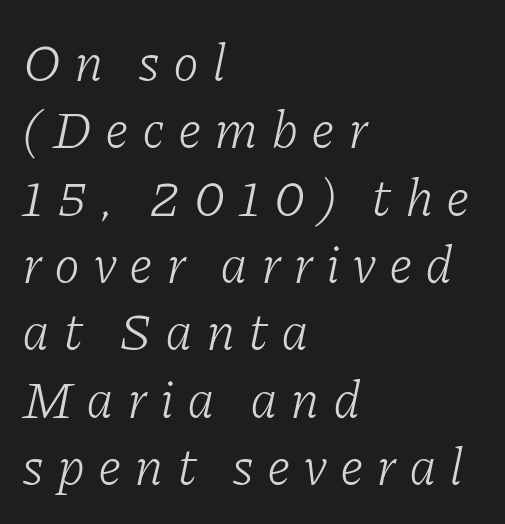
The image shows 53 px light serif type, italic (leaning right); set left-aligned, normal line spacing (1.27x), unusually wide letter spacing (+0.24 em), not underlined; low stroke contrast and a medium x-height.
